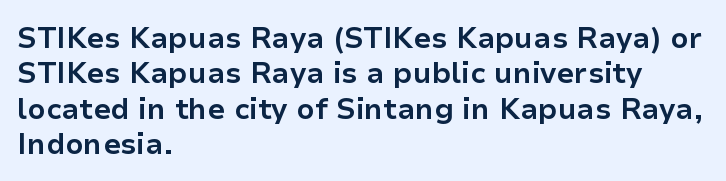
Character widths vary here, with narrow letters taking less room than wide ones. This rendering features lettering with no underline. Short note: letters normally spaced. This sample is left-justified, so line endings fall wherever the words run out.
